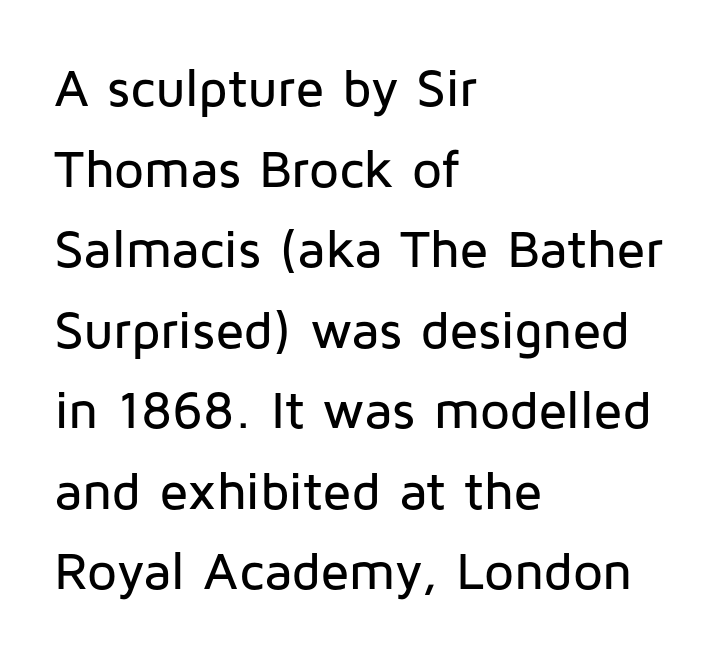
The image shows 53 px sans-serif type, upright; set left-aligned, normal line spacing (1.52x), normal letter spacing, not underlined; low stroke contrast and a medium x-height.
